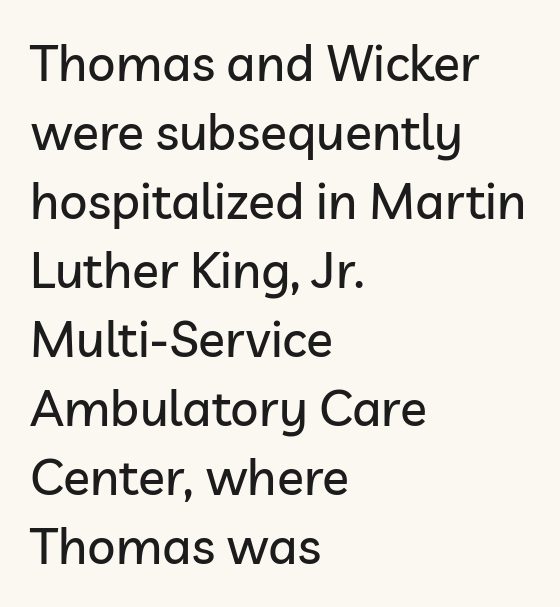
Q: Is the text italic (slanted)? A: No, it is upright.
Q: Is the typeface a serif or a sans-serif typeface? A: Sans-serif.
Q: Is the text underlined? A: No.
Q: How is the paragraph aligned? A: Left-aligned.
Q: Is the spacing between letters normal or unusually wide? A: Normal.
Q: Is the spacing between lines tight, normal or loose? A: Normal.
Q: Width (condensed, normal, or wide)? A: Normal.
Q: Stroke contrast? A: Low.
Q: x-height? A: Medium.
Q: Monospaced? A: No.
